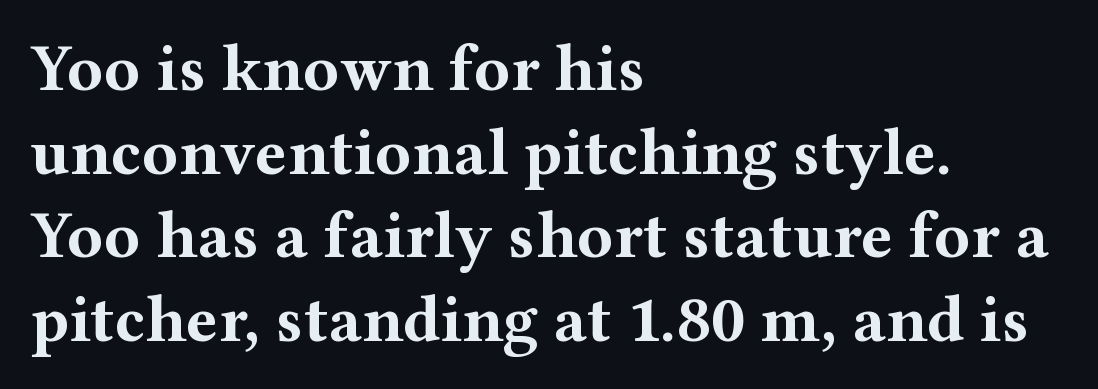
The image shows 67 px bold, wide serif type, upright; set left-aligned, normal line spacing (1.25x), normal letter spacing, not underlined; medium stroke contrast and a medium x-height.
